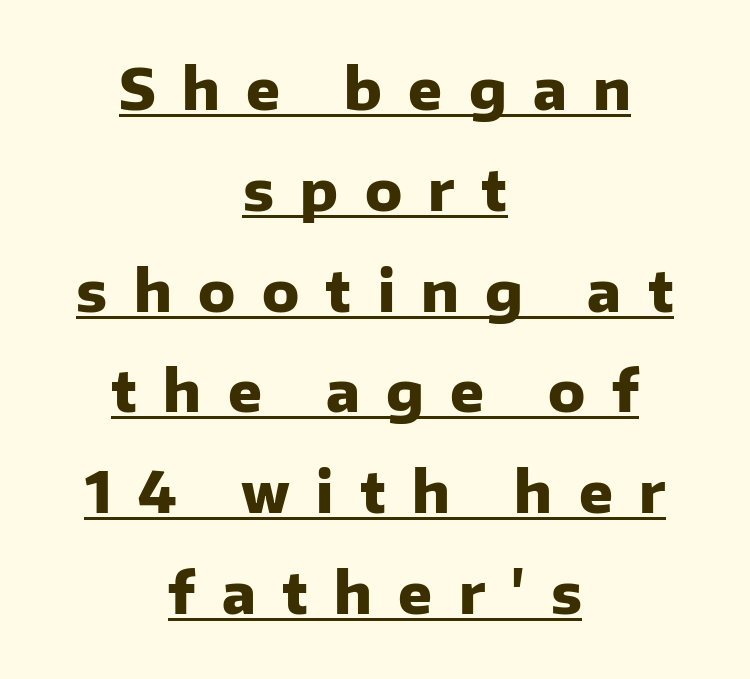
Students, this is bold: see how much ink each stroke carries. This sample has the flowing, uneven cadence of proportional lettering. Horizontal alignment here is central, giving a formal, balanced look. Short note: letters widely spaced. Quick note: not italic, upright. Glance below the letters and you will spot a drawn line.
